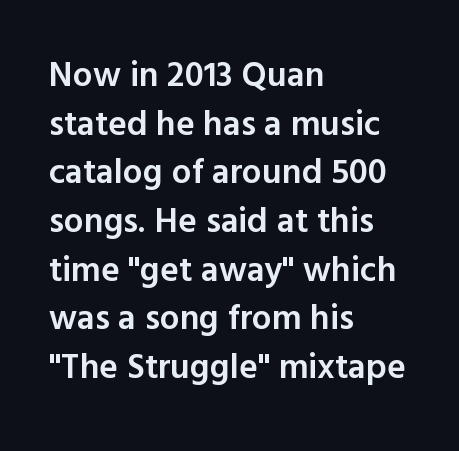
{"serif": "no", "italic": "no", "bold": "semi", "weight": "semibold", "width": "normal", "x_height": "medium", "monospaced": "no", "underline": "no", "align": "left", "line_spacing": "normal", "line_spacing_ratio": 1.39, "letter_spacing": "normal", "letter_spacing_em": 0.0, "glyph_px": 35}
